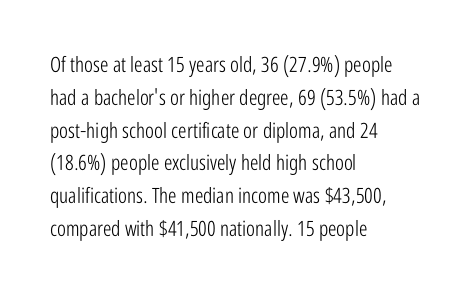
Upright lettering throughout. The rows are spaced the way most documents space them. These lines stack with their left ends in a neat column. The space beneath each line is pristine and unruled. This sample uses plain, unmodified letter spacing. Stem width sits at or under what a default text font uses.
